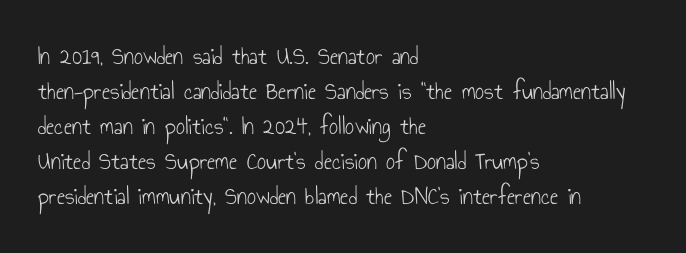
Nobody drew a line under any word here. The passage is arranged the way most books set body copy — flush left. Is the stroke heavy? The answer is a plain regular-or-lighter. Nobody touched the tracking dial on this one. A roman cut, with each character standing at attention. The space between consecutive lines is moderate.
